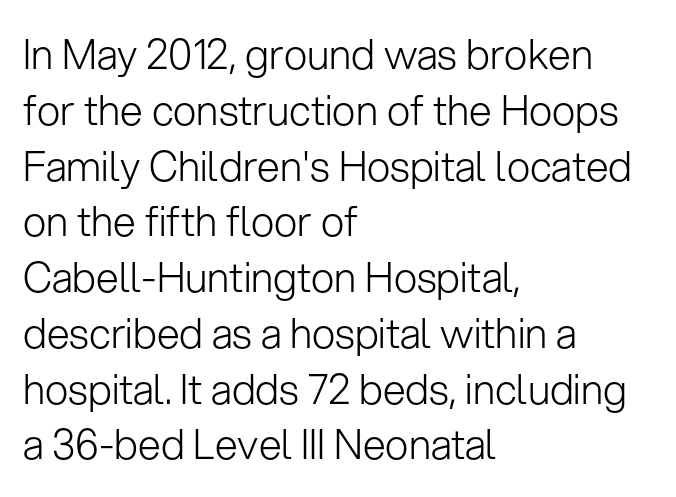
Q: Is the text bold? A: No.
Q: Is the text italic (slanted)? A: No, it is upright.
Q: Is the typeface a serif or a sans-serif typeface? A: Sans-serif.
Q: Is the text underlined? A: No.
Q: How is the paragraph aligned? A: Left-aligned.
Q: Is the spacing between letters normal or unusually wide? A: Normal.
Q: Is the spacing between lines tight, normal or loose? A: Normal.
Q: Width (condensed, normal, or wide)? A: Normal.
Q: Stroke contrast? A: Low.
Q: x-height? A: Medium.
Q: Monospaced? A: No.
